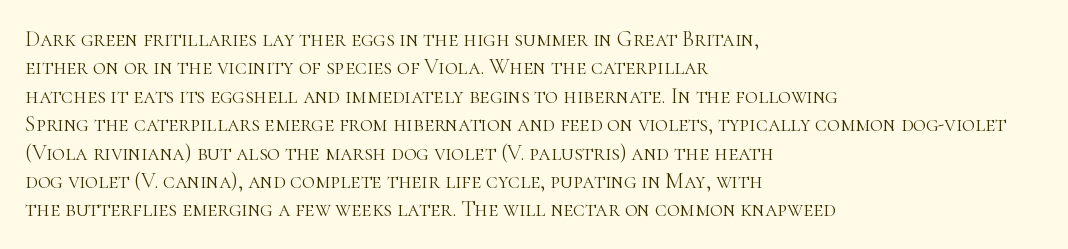
Q: Is the text bold? A: No.
Q: Is the text italic (slanted)? A: No, it is upright.
Q: Is the text underlined? A: No.
Q: How is the paragraph aligned? A: Left-aligned.
Q: Is the spacing between letters normal or unusually wide? A: Normal.
Q: Is the spacing between lines tight, normal or loose? A: Normal.
